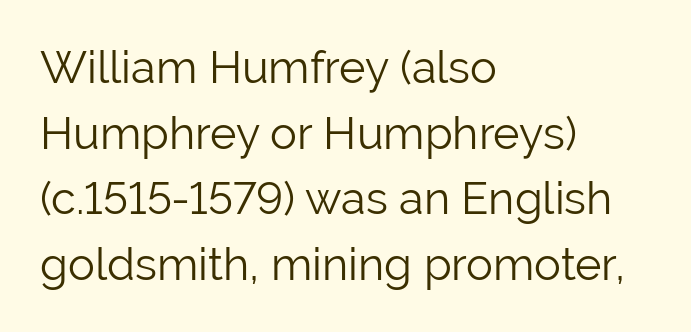
Q: Is the text bold? A: No.
Q: Is the text italic (slanted)? A: No, it is upright.
Q: Is the typeface a serif or a sans-serif typeface? A: Sans-serif.
Q: Is the text underlined? A: No.
Q: How is the paragraph aligned? A: Left-aligned.
Q: Is the spacing between letters normal or unusually wide? A: Normal.
Q: Is the spacing between lines tight, normal or loose? A: Normal.
Q: Width (condensed, normal, or wide)? A: Normal.
Q: Stroke contrast? A: Low.
Q: x-height? A: Medium.
Q: Monospaced? A: No.
